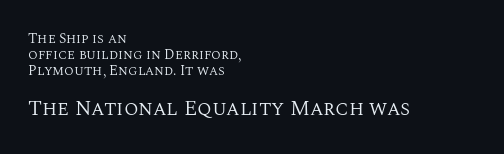
Q: Is the text bold? A: No.
Q: Is the text italic (slanted)? A: No, it is upright.
Q: Is the text underlined? A: No.
Q: How is the paragraph aligned? A: Left-aligned.
Q: Is the spacing between letters normal or unusually wide? A: Normal.
Q: Is the spacing between lines tight, normal or loose? A: Tight.
Q: Which block of text is set in a larger size, the first (top) or the second (bottom)? A: The second (bottom) one.
